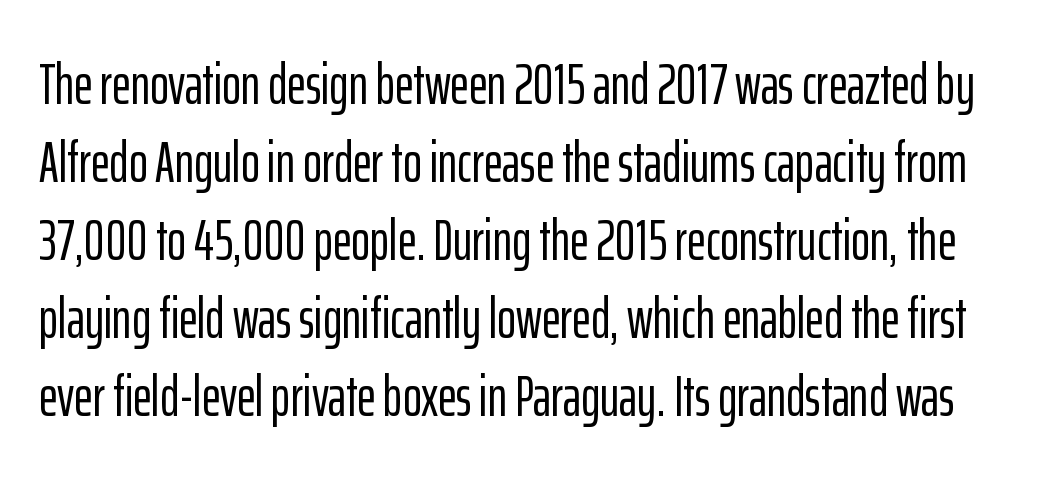
Q: Is the text italic (slanted)? A: No, it is upright.
Q: Is the typeface a serif or a sans-serif typeface? A: Sans-serif.
Q: Is the text underlined? A: No.
Q: Is the spacing between letters normal or unusually wide? A: Normal.
Q: Is the spacing between lines tight, normal or loose? A: Normal.
Q: Width (condensed, normal, or wide)? A: Condensed.
Q: Stroke contrast? A: Low.
Q: x-height? A: Medium.
Q: Monospaced? A: No.
